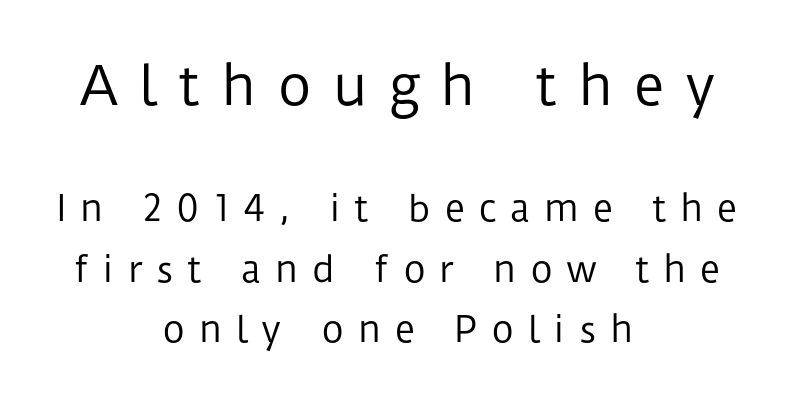
{"serif": "no", "italic": "no", "bold": "no", "weight": "regular", "width": "normal", "stroke_contrast": "low", "x_height": "medium", "monospaced": "no", "underline": "no", "align": "center", "line_spacing_ratio": 1.73, "letter_spacing": "wide", "letter_spacing_em": 0.39, "larger_block": "first", "size_ratio": 1.51, "glyph_px": 53}
